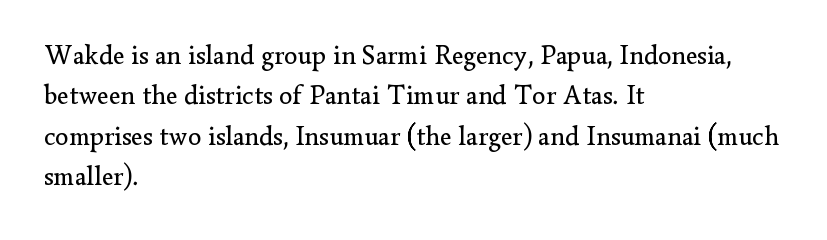
The image shows 27 px text type, upright; set left-aligned, normal line spacing (1.5x), normal letter spacing, not underlined.
